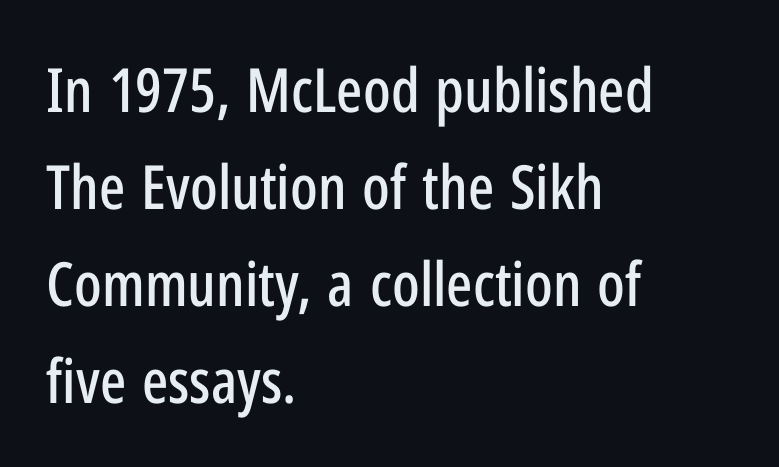
{"serif": "no", "italic": "no", "width": "condensed", "stroke_contrast": "low", "x_height": "medium", "monospaced": "no", "underline": "no", "align": "left", "line_spacing": "normal", "line_spacing_ratio": 1.59, "letter_spacing": "normal", "letter_spacing_em": 0.0, "glyph_px": 61}
